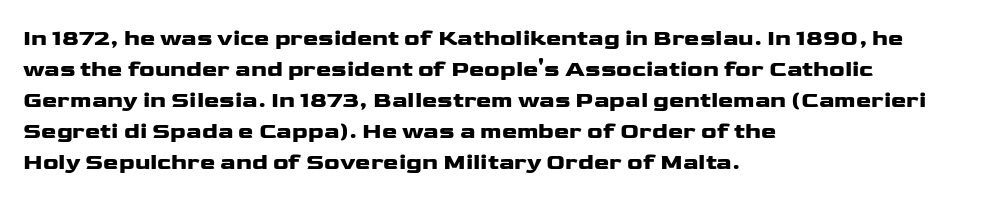
{"italic": "no", "underline": "no", "align": "left", "line_spacing": "normal", "line_spacing_ratio": 1.35, "letter_spacing": "normal", "letter_spacing_em": 0.0, "glyph_px": 23}
